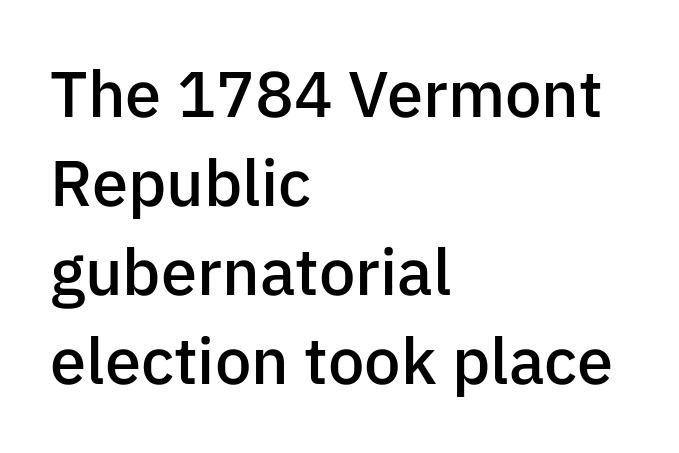
The image shows 65 px semibold sans-serif type, upright; set left-aligned, normal line spacing (1.37x), normal letter spacing, not underlined; low stroke contrast and a medium x-height.
